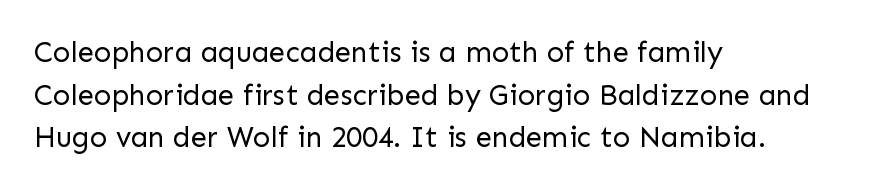
Q: Is the text bold? A: No.
Q: Is the text italic (slanted)? A: No, it is upright.
Q: Is the typeface a serif or a sans-serif typeface? A: Sans-serif.
Q: Is the text underlined? A: No.
Q: How is the paragraph aligned? A: Left-aligned.
Q: Is the spacing between letters normal or unusually wide? A: Normal.
Q: Is the spacing between lines tight, normal or loose? A: Normal.
Q: Width (condensed, normal, or wide)? A: Normal.
Q: Stroke contrast? A: Low.
Q: x-height? A: Medium.
Q: Monospaced? A: No.
